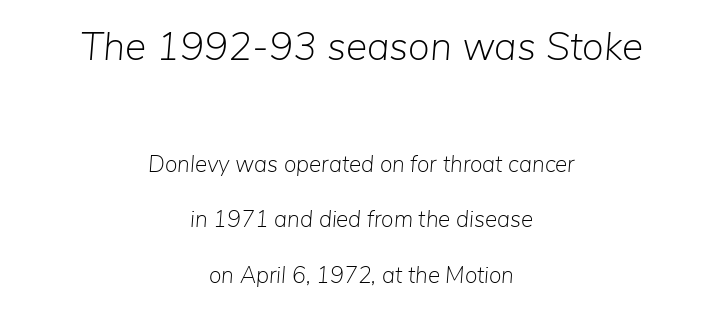
Top chunk: large. Bottom chunk: small. Vertically, the passage feels expansive, rows floating well apart. Alignment: centered. Think standard paragraph weight, or any step lighter than that. Spacing verdict: proportional, widths tailored to each character.
